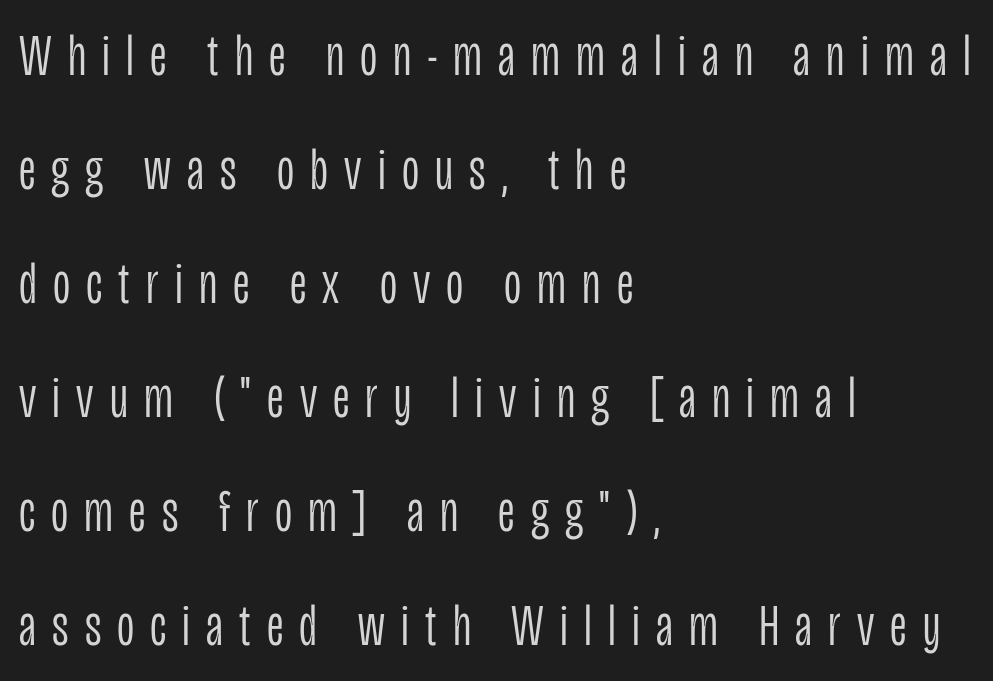
{"serif": "no", "italic": "no", "bold": "no", "weight": "light", "width": "condensed", "stroke_contrast": "low", "x_height": "large", "monospaced": "no", "underline": "no", "align": "left", "line_spacing": "loose", "line_spacing_ratio": 1.9, "letter_spacing": "wide", "letter_spacing_em": 0.27, "glyph_px": 60}
